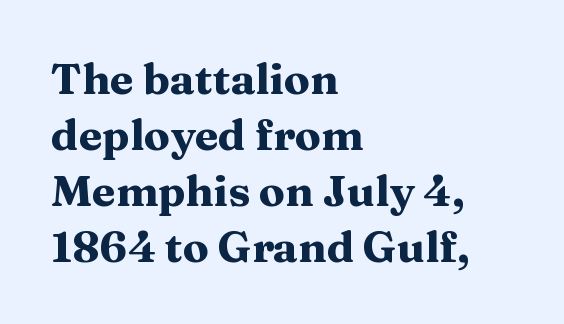
Q: Is the text bold? A: Yes.
Q: Is the text italic (slanted)? A: No, it is upright.
Q: Is the typeface a serif or a sans-serif typeface? A: Serif.
Q: Is the text underlined? A: No.
Q: How is the paragraph aligned? A: Left-aligned.
Q: Is the spacing between letters normal or unusually wide? A: Normal.
Q: Is the spacing between lines tight, normal or loose? A: Normal.
Q: Width (condensed, normal, or wide)? A: Wide.
Q: Stroke contrast? A: Medium.
Q: x-height? A: Medium.
Q: Monospaced? A: No.
